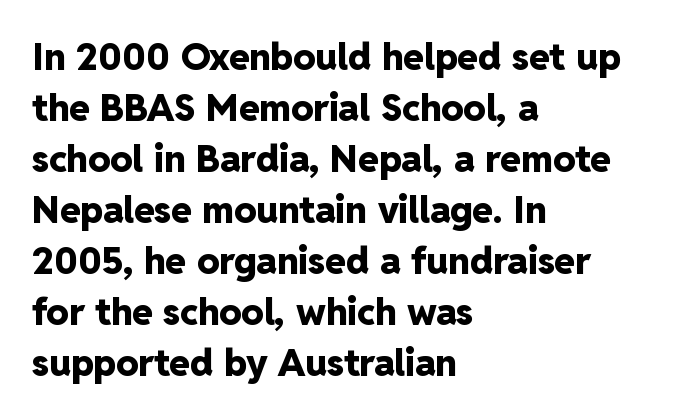
Q: Is the text bold? A: Yes.
Q: Is the text italic (slanted)? A: No, it is upright.
Q: Is the typeface a serif or a sans-serif typeface? A: Sans-serif.
Q: Is the text underlined? A: No.
Q: How is the paragraph aligned? A: Left-aligned.
Q: Is the spacing between letters normal or unusually wide? A: Normal.
Q: Is the spacing between lines tight, normal or loose? A: Normal.
Q: Width (condensed, normal, or wide)? A: Normal.
Q: Stroke contrast? A: Low.
Q: x-height? A: Medium.
Q: Monospaced? A: No.
